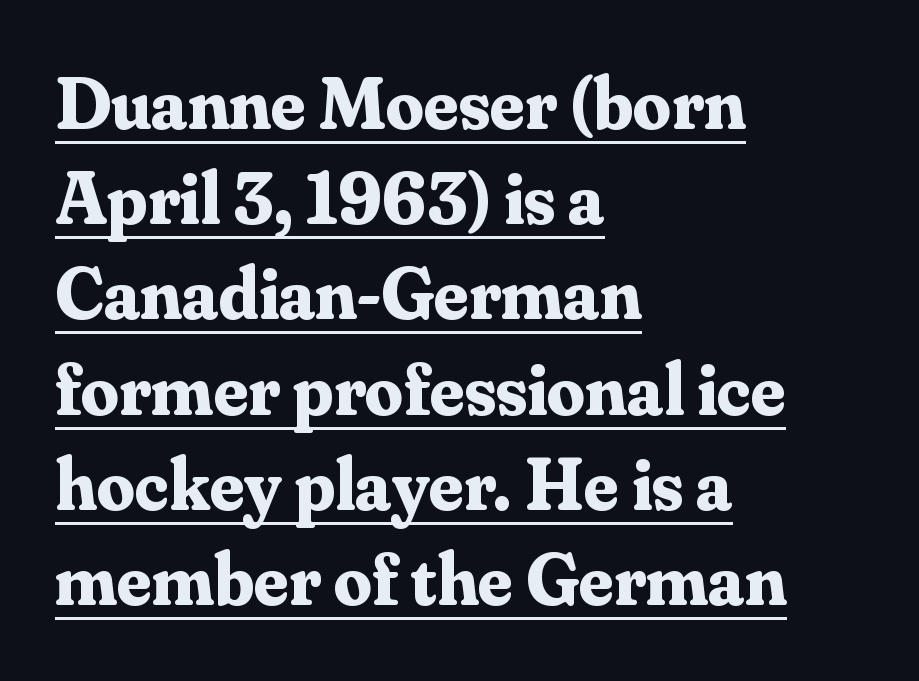
The image shows 75 px bold serif type, upright; set left-aligned, normal line spacing (1.27x), normal letter spacing, underlined; medium stroke contrast and a small x-height.
